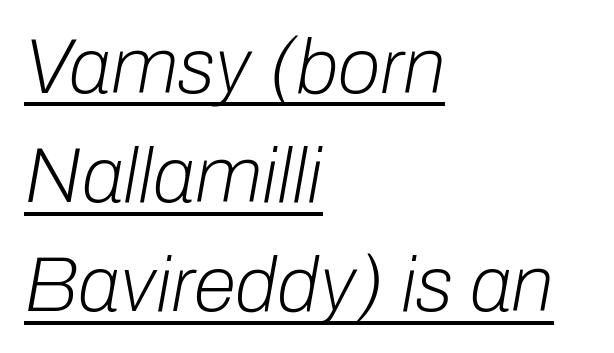
{"italic": "yes", "lean": "right", "slant_degrees": 10, "bold": "no", "weight": "light", "width": "normal", "stroke_contrast": "low", "x_height": "medium", "monospaced": "no", "underline": "yes", "align": "left", "line_spacing": "normal", "line_spacing_ratio": 1.4, "letter_spacing": "normal", "letter_spacing_em": 0.0, "glyph_px": 78}
